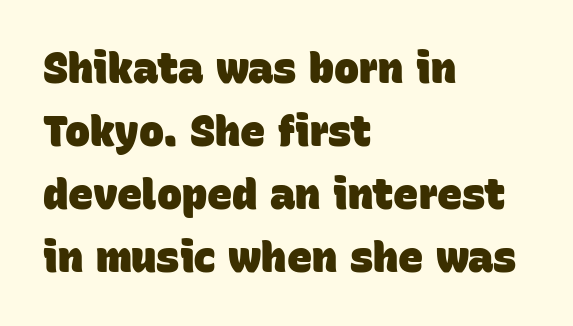
Nothing sits at the stroke ends, so this counts as sans-serif. Horizontal alignment here is leftward, the default for most running prose. How heavy is the stroke? Heavy — this is a bold. The words here are not underlined. Spacing verdict: proportional, widths tailored to each character.
